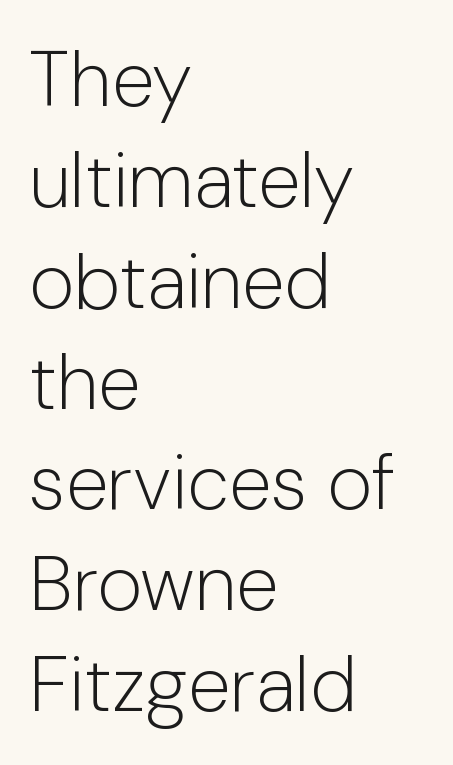
The image shows 77 px light sans-serif type, upright; set left-aligned, normal line spacing (1.31x), normal letter spacing, not underlined; low stroke contrast and a medium x-height.
